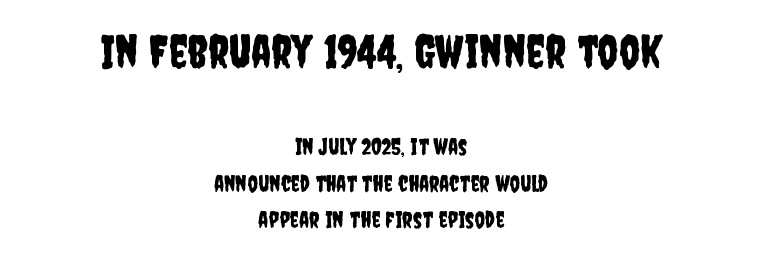
{"serif": "no", "italic": "no", "width": "condensed", "stroke_contrast": "low", "x_height": "large", "monospaced": "no", "underline": "no", "align": "center", "line_spacing": "normal", "line_spacing_ratio": 1.58, "letter_spacing": "normal", "letter_spacing_em": 0.0, "larger_block": "first", "size_ratio": 2.0, "glyph_px": 46}
